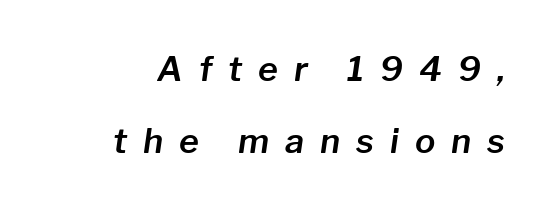
Think of a printed novel: that variable character pitch is what you see here. Observe the wide spacing: letters keep a clear distance from each other. The rendering applies a slant to the glyphs. Type without underlining.
